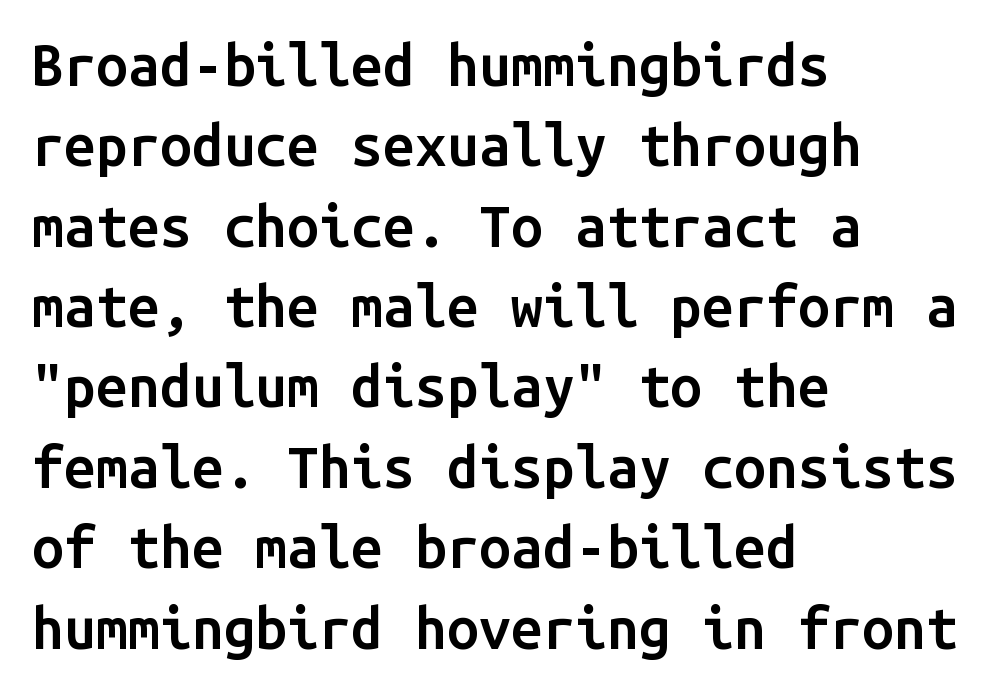
Type without underlining. Evenly set lines give the paragraph a standard silhouette. Note: no serifs on the glyphs. The typesetter chose a ragged-right arrangement here. The passage shown is typed in a monospace face where columns stay perfectly aligned. Is the type bold? Partly — it's a semibold, heavier than regular but not fully bold.
